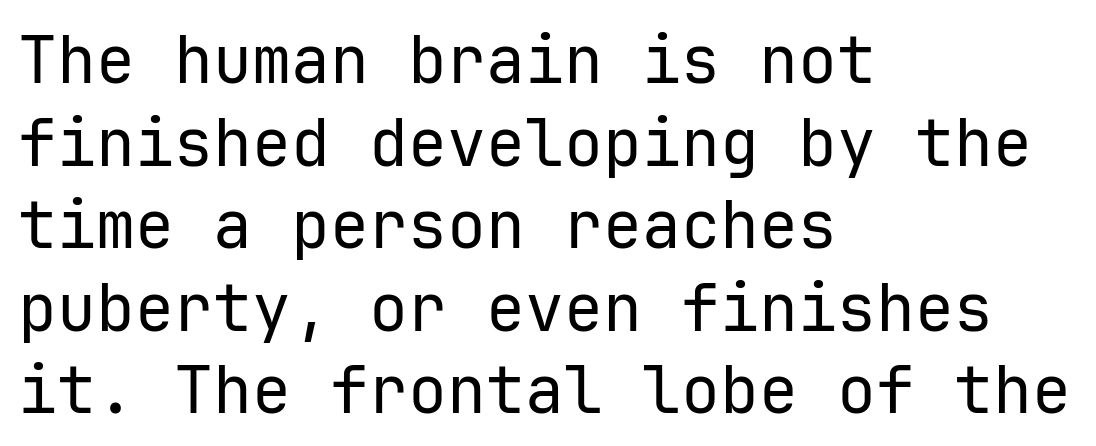
The font family rendered here belongs to the sans-serif group. Nobody touched the tracking dial on this one. The words here are not underlined. The specimen reads as upright at a glance. Weight: in the light-to-regular range.
